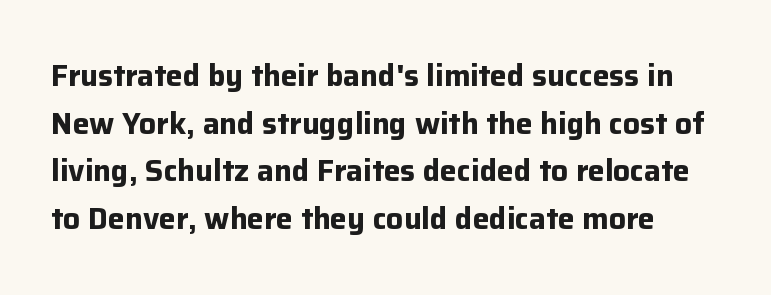
Q: Is the text bold? A: Yes.
Q: Is the text italic (slanted)? A: No, it is upright.
Q: Is the typeface a serif or a sans-serif typeface? A: Sans-serif.
Q: Is the text underlined? A: No.
Q: Is the spacing between letters normal or unusually wide? A: Normal.
Q: Is the spacing between lines tight, normal or loose? A: Normal.
Q: Width (condensed, normal, or wide)? A: Normal.
Q: Stroke contrast? A: Low.
Q: x-height? A: Medium.
Q: Monospaced? A: No.
